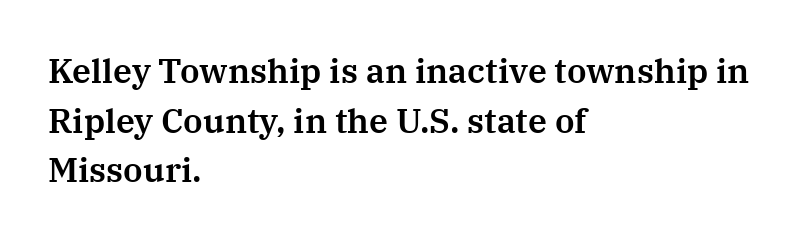
The image shows 34 px serif type, upright; set left-aligned, normal line spacing (1.46x), normal letter spacing, not underlined; medium stroke contrast and a medium x-height.
